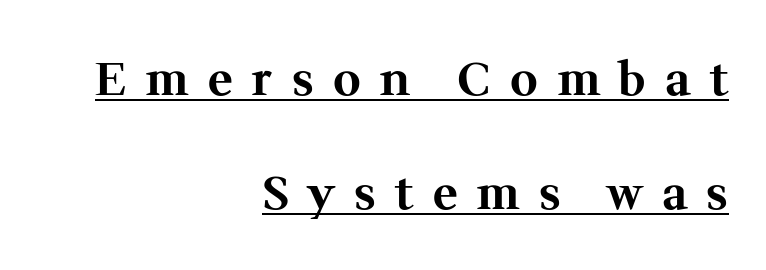
Set as a true bold cut, around the 700 mark. Vertical spacing — loose. Does the copy run flush right? Yes — the right margin is perfectly even. The letters carry serifs — small finishing strokes at the ends of their stems. Spacing between characters has been opened up far beyond the box default.
